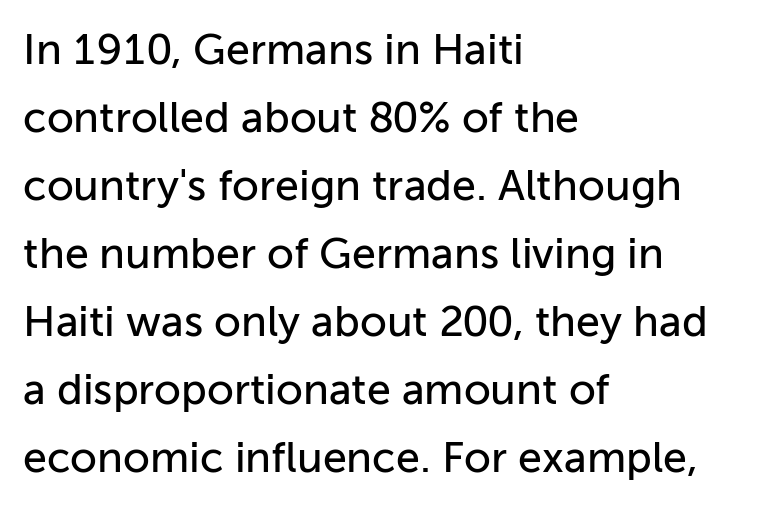
The typeface chosen for these lines omits serifs. A typesetter would call this leading conventional body-copy spacing. Quick note: underline off. The ragged edge is on the right, which tells us the setting is flush left. These lines keep a tight, regular rhythm from letter to letter.
